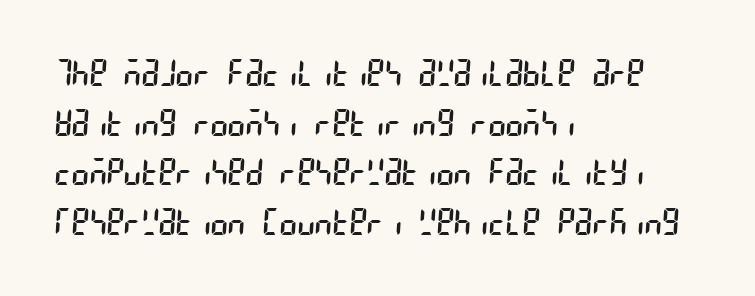
The image shows 37 px regular-weight, condensed sans-serif type; set left-aligned, normal line spacing (1.34x), normal letter spacing, not underlined; low stroke contrast and a large x-height.
